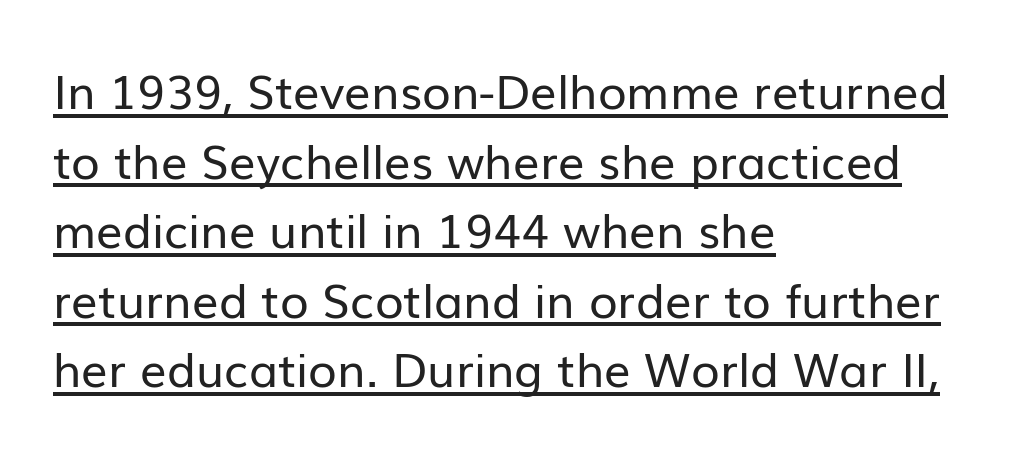
The image shows 47 px regular-weight sans-serif type, upright; set left-aligned, normal line spacing (1.48x), normal letter spacing, underlined; low stroke contrast and a medium x-height.
